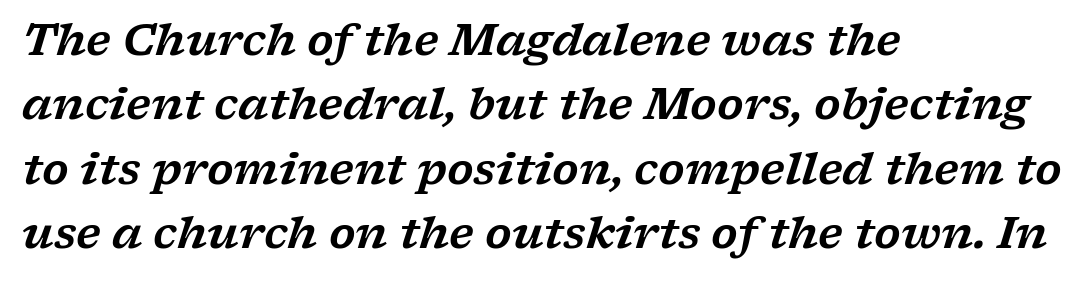
{"serif": "yes", "italic": "yes", "lean": "right", "slant_degrees": 17, "width": "wide", "stroke_contrast": "low", "x_height": "medium", "monospaced": "no", "underline": "no", "align": "left", "line_spacing": "normal", "line_spacing_ratio": 1.5, "letter_spacing": "normal", "letter_spacing_em": 0.0, "glyph_px": 43}
